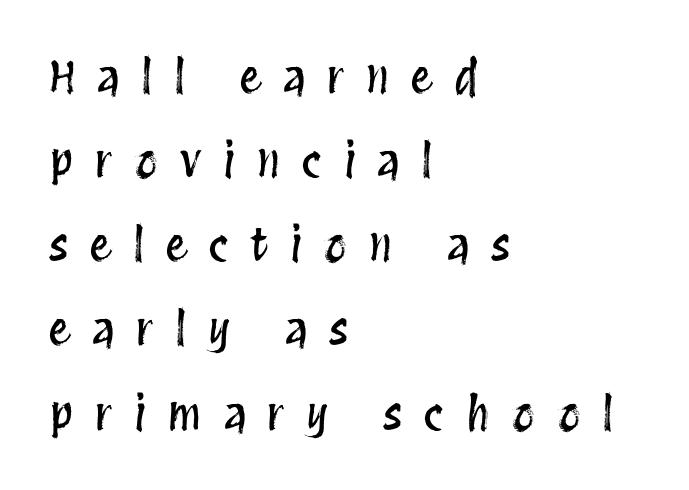
The image shows 45 px condensed type, upright; set left-aligned, line spacing 1.87x, unusually wide letter spacing (+0.48 em), not underlined; medium stroke contrast and a large x-height.
